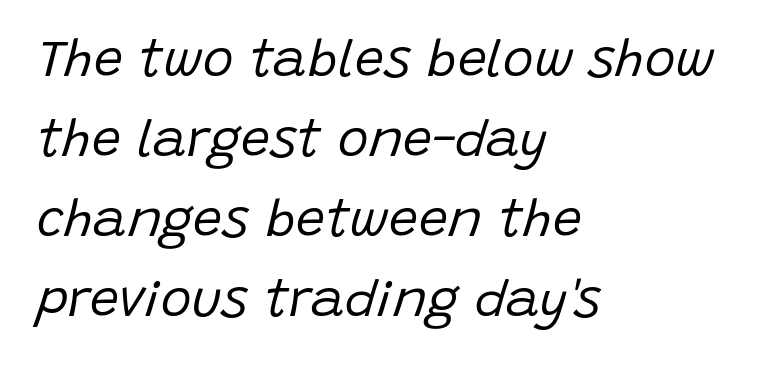
Which margin do the lines hug? The left one — the right edge is uneven. Does the lettering tilt? It does — this is italic. Regular leading. Stems and bowls with no extra thickness — not bold.
